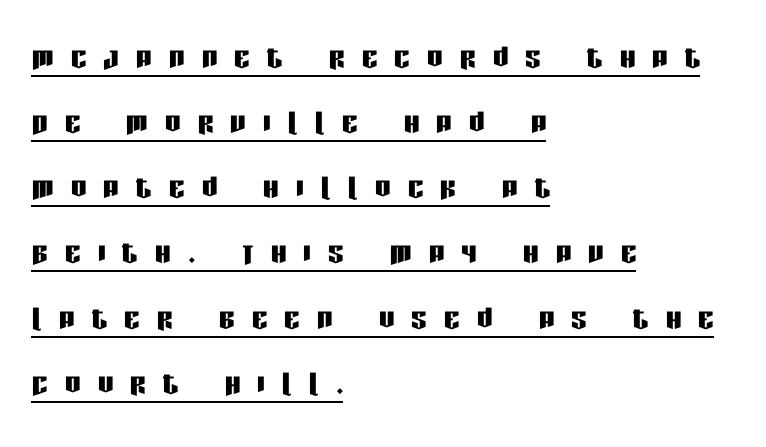
{"serif": "no", "italic": "no", "width": "condensed", "stroke_contrast": "low", "x_height": "large", "monospaced": "no", "underline": "yes", "align": "left", "line_spacing": "normal", "line_spacing_ratio": 1.67, "letter_spacing": "wide", "letter_spacing_em": 0.44, "glyph_px": 39}
